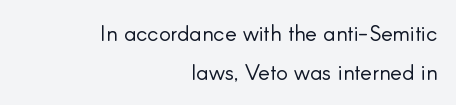
In terms of letterspacing, this is plain default setting. Type without underlining. The letters stand upright; this is a roman face. The paragraph shown leans on its right margin.
